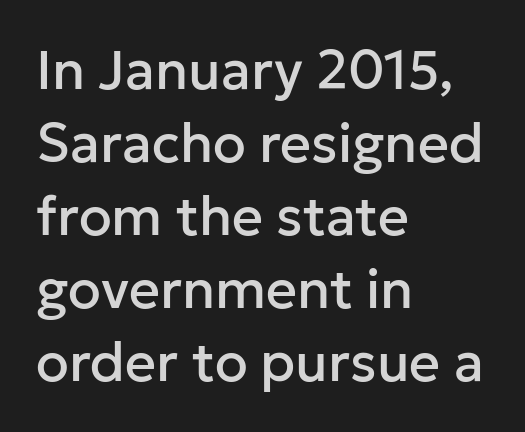
Q: Is the text italic (slanted)? A: No, it is upright.
Q: Is the typeface a serif or a sans-serif typeface? A: Sans-serif.
Q: Is the text underlined? A: No.
Q: How is the paragraph aligned? A: Left-aligned.
Q: Is the spacing between letters normal or unusually wide? A: Normal.
Q: Is the spacing between lines tight, normal or loose? A: Normal.
Q: Width (condensed, normal, or wide)? A: Normal.
Q: Stroke contrast? A: Low.
Q: x-height? A: Medium.
Q: Monospaced? A: No.
